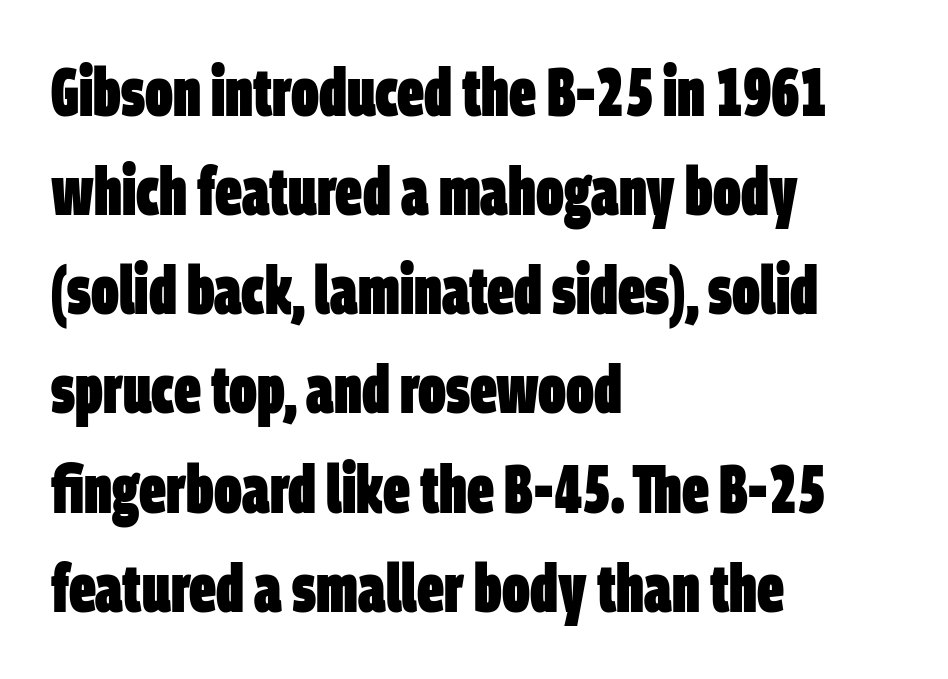
Evenly set lines give the paragraph a standard silhouette. Note the varied advance widths — an 'i' is clearly narrower than an 'm'. Compared with a centered layout, this one pins lines to the left instead. Type without underlining.
